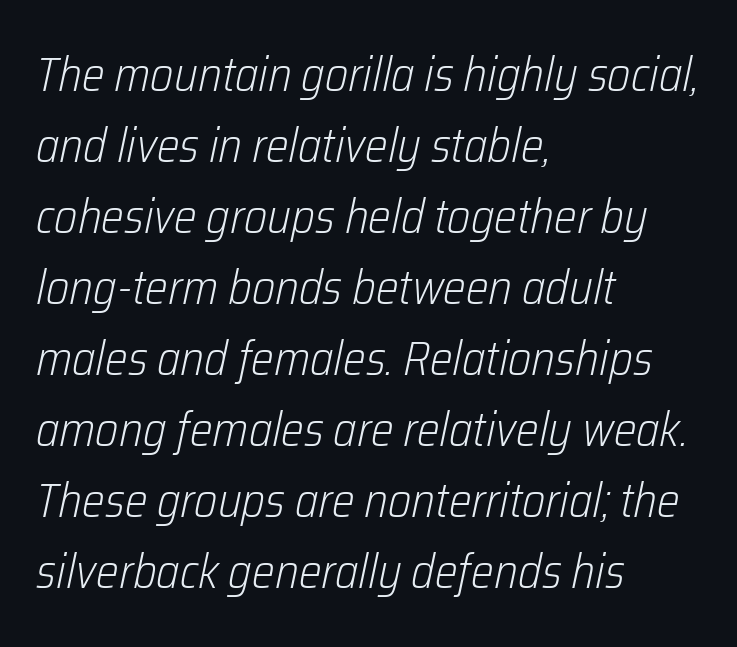
{"italic": "yes", "lean": "right", "slant_degrees": 12, "bold": "no", "weight": "light", "width": "condensed", "stroke_contrast": "low", "x_height": "medium", "monospaced": "no", "underline": "no", "align": "left", "line_spacing": "normal", "line_spacing_ratio": 1.48, "letter_spacing": "normal", "letter_spacing_em": 0.0, "glyph_px": 48}
